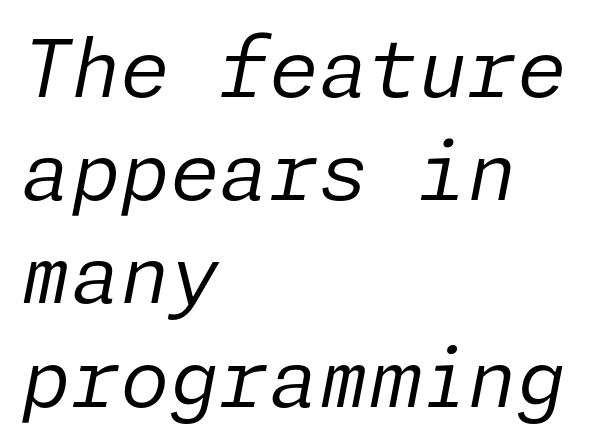
Baseline-to-baseline distance is the conventional proportion of letter height. The font sits on the lighter half of the weight spectrum, regular included. Lines of text with bare space underneath. Italic: yes, the glyphs are oblique. This rendering leaves character spacing at its baseline value.
